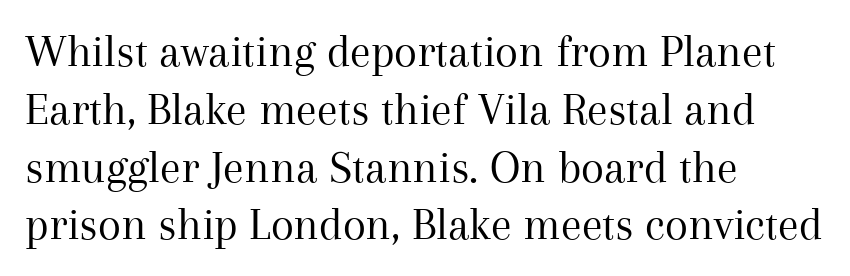
Q: Is the text bold? A: No.
Q: Is the text italic (slanted)? A: No, it is upright.
Q: Is the typeface a serif or a sans-serif typeface? A: Serif.
Q: Is the text underlined? A: No.
Q: How is the paragraph aligned? A: Left-aligned.
Q: Is the spacing between letters normal or unusually wide? A: Normal.
Q: Width (condensed, normal, or wide)? A: Normal.
Q: Stroke contrast? A: Medium.
Q: x-height? A: Medium.
Q: Monospaced? A: No.
